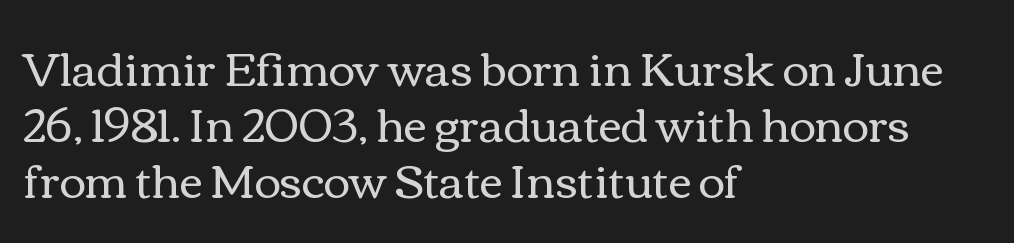
{"italic": "no", "bold": "no", "weight": "regular", "width": "wide", "x_height": "medium", "monospaced": "no", "underline": "no", "align": "left", "line_spacing_ratio": 1.24, "letter_spacing": "normal", "letter_spacing_em": 0.0, "glyph_px": 45}
